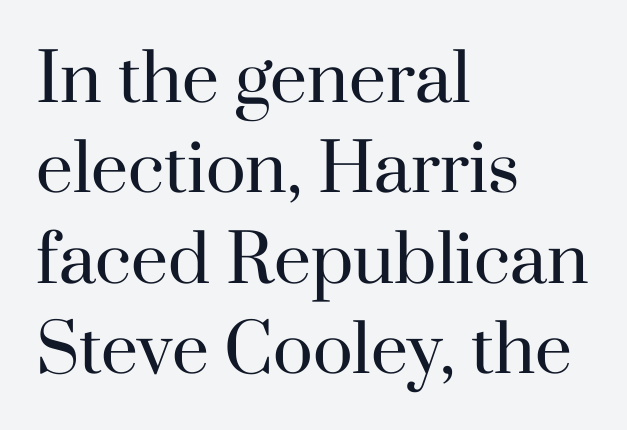
Line beginnings align vertically; line endings do not. It's the straight-up-and-down kind of type. This sample uses a serif face. Letters rest on an invisible, unmarked baseline. The type is set solid horizontally, with unmodified tracking. Nothing heavy about these letters — not bold at all.
